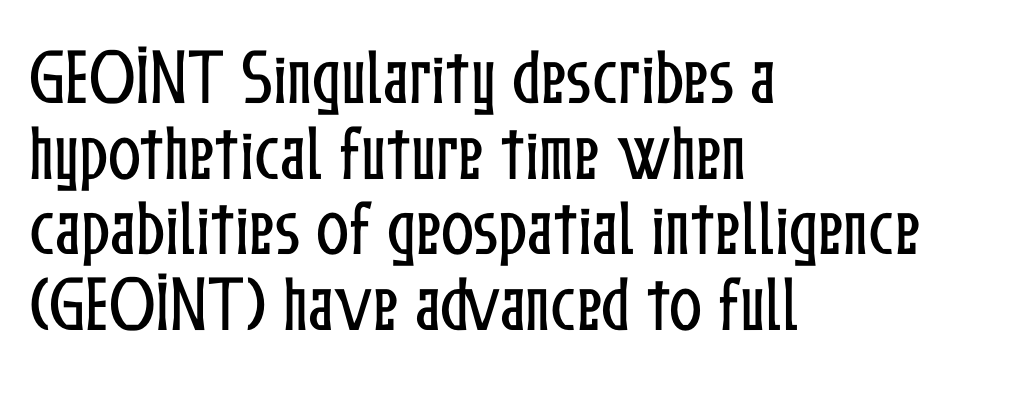
The image shows 61 px condensed type, upright; set left-aligned, line spacing 1.24x, normal letter spacing, not underlined; low stroke contrast and a medium x-height.
